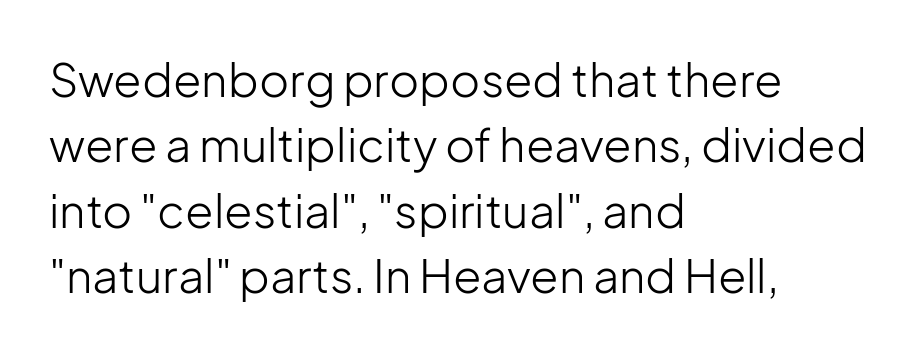
Q: Is the text bold? A: No.
Q: Is the text italic (slanted)? A: No, it is upright.
Q: Is the typeface a serif or a sans-serif typeface? A: Sans-serif.
Q: Is the text underlined? A: No.
Q: How is the paragraph aligned? A: Left-aligned.
Q: Is the spacing between letters normal or unusually wide? A: Normal.
Q: Is the spacing between lines tight, normal or loose? A: Normal.
Q: Width (condensed, normal, or wide)? A: Normal.
Q: Stroke contrast? A: Low.
Q: x-height? A: Medium.
Q: Monospaced? A: No.
